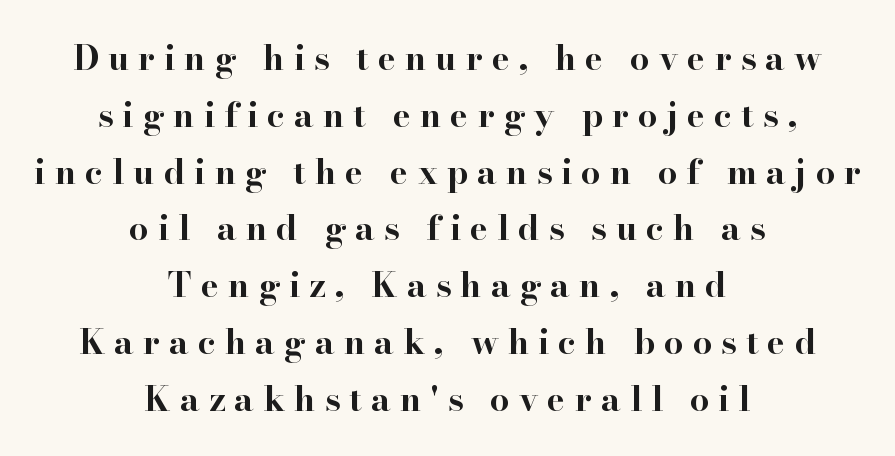
{"serif": "yes", "italic": "no", "bold": "yes", "weight": "bold", "width": "wide", "stroke_contrast": "high", "x_height": "small", "monospaced": "no", "underline": "no", "align": "center", "line_spacing": "normal", "line_spacing_ratio": 1.67, "letter_spacing": "wide", "letter_spacing_em": 0.27, "glyph_px": 34}
